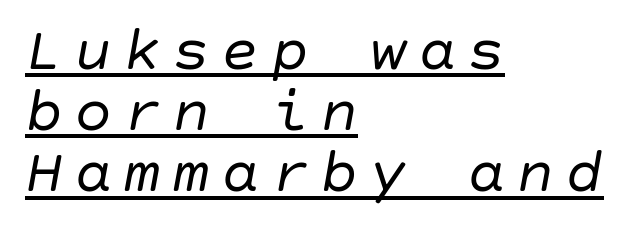
{"italic": "yes", "lean": "right", "slant_degrees": 10, "bold": "no", "weight": "regular", "width": "normal", "stroke_contrast": "low", "x_height": "large", "underline": "yes", "align": "left", "line_spacing": "tight", "line_spacing_ratio": 0.97, "glyph_px": 63}
